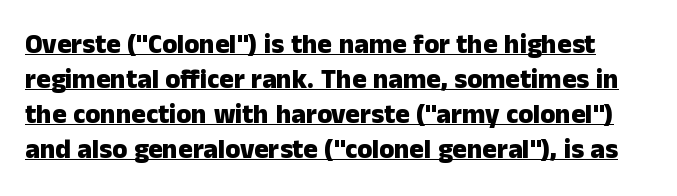
Q: Is the text bold? A: Yes.
Q: Is the text italic (slanted)? A: No, it is upright.
Q: Is the text underlined? A: Yes.
Q: Is the spacing between letters normal or unusually wide? A: Normal.
Q: Is the spacing between lines tight, normal or loose? A: Normal.
